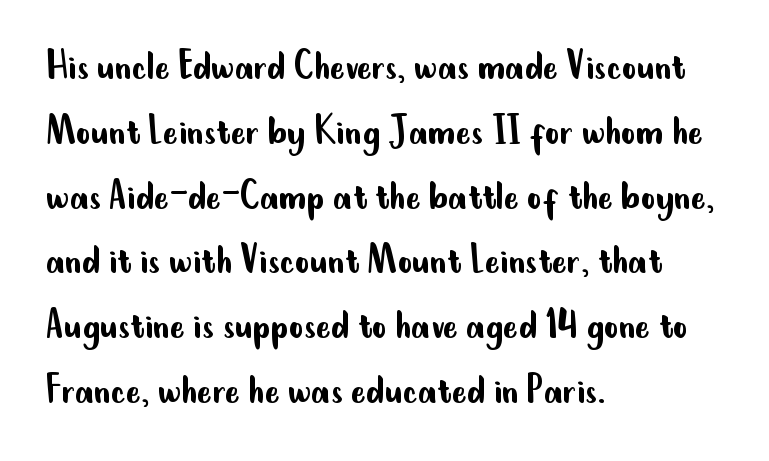
How would I describe the line gaps? Plain and ordinary. In CSS terms this would be text-align: left. Inter-character spacing is left at the font's built-in metrics. The face used here is proportionally spaced, like ordinary book or web type. Stems and bowls with no extra thickness — not bold.
